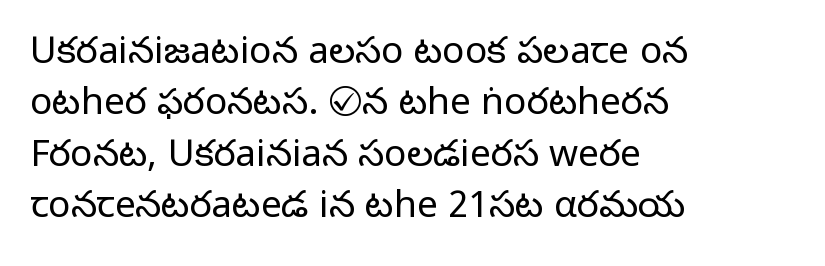
The image shows 37 px light sans-serif type, upright; set left-aligned, normal line spacing (1.39x), normal letter spacing, not underlined; low stroke contrast and a medium x-height.
